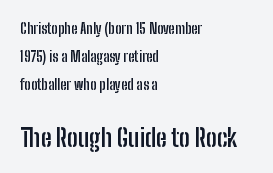
{"italic": "no", "bold": "yes", "underline": "no", "align": "left", "line_spacing": "loose", "line_spacing_ratio": 1.99, "letter_spacing": "normal", "letter_spacing_em": 0.0, "larger_block": "second", "size_ratio": 1.71, "glyph_px": 24}
